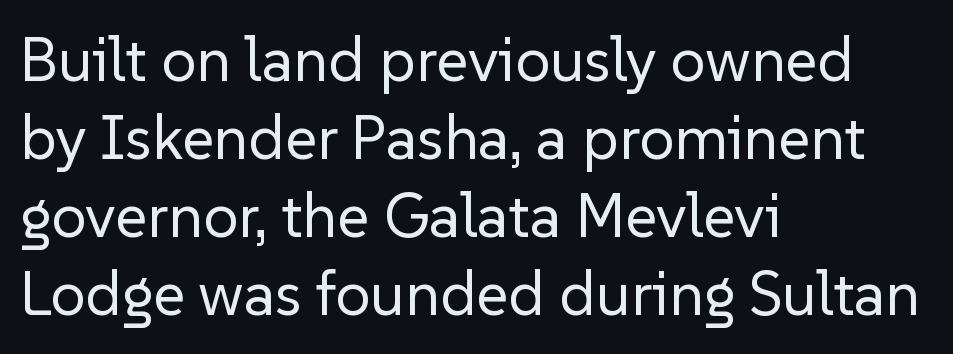
Q: Is the text bold? A: No.
Q: Is the text italic (slanted)? A: No, it is upright.
Q: Is the typeface a serif or a sans-serif typeface? A: Sans-serif.
Q: Is the text underlined? A: No.
Q: How is the paragraph aligned? A: Left-aligned.
Q: Is the spacing between letters normal or unusually wide? A: Normal.
Q: Is the spacing between lines tight, normal or loose? A: Normal.
Q: Width (condensed, normal, or wide)? A: Normal.
Q: Stroke contrast? A: Low.
Q: x-height? A: Medium.
Q: Monospaced? A: No.
